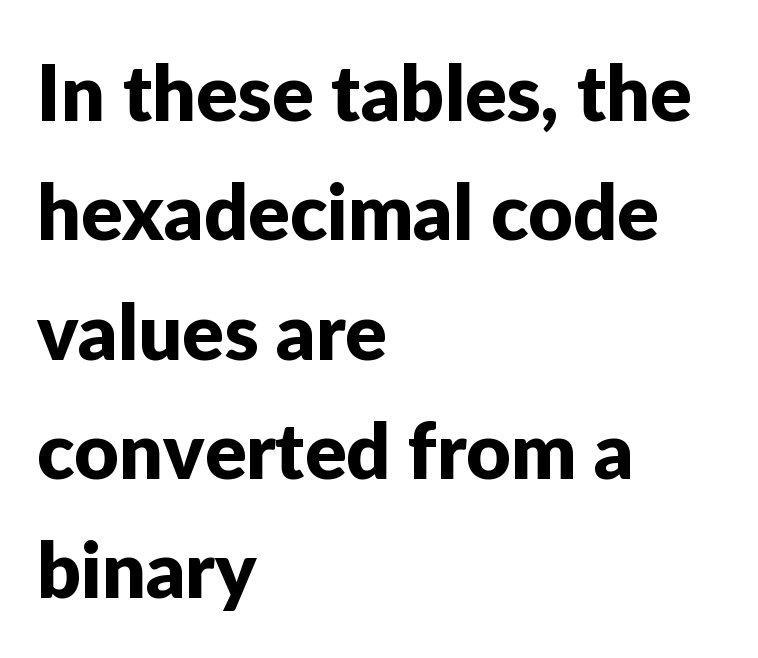
Proportional: the letters do not fall into vertical columns. The lines in this sample share a left origin and differ only in where they stop. A typesetter would label this face a sans. Look at the tracking — it's just the regular setting, nothing added. Underlining? Definitely not there. The vertical gap from one line to the next is medium.
